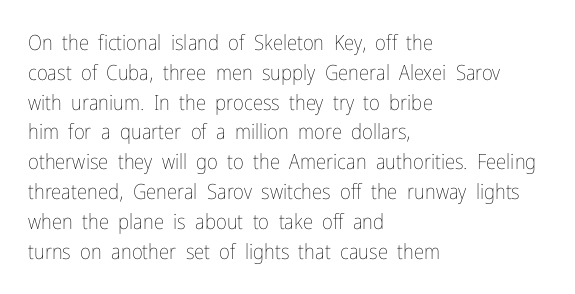
Quick note: interline space is typical. Nothing unusual about the tracking: characters are spaced as the font intends. Unmarked baselines from the first word to the last. No italicization has been applied; the sample stays upright.
